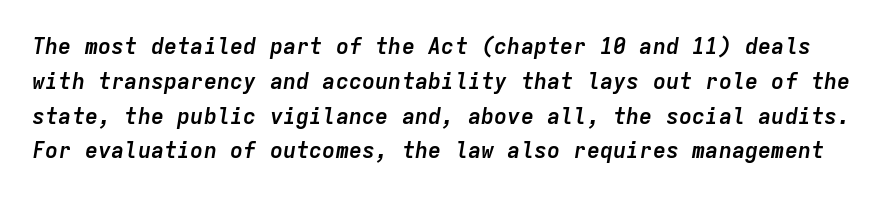
{"italic": "yes", "lean": "right", "slant_degrees": 9, "bold": "yes", "underline": "no", "line_spacing": "normal", "line_spacing_ratio": 1.58, "letter_spacing": "normal", "letter_spacing_em": 0.0, "glyph_px": 22}
